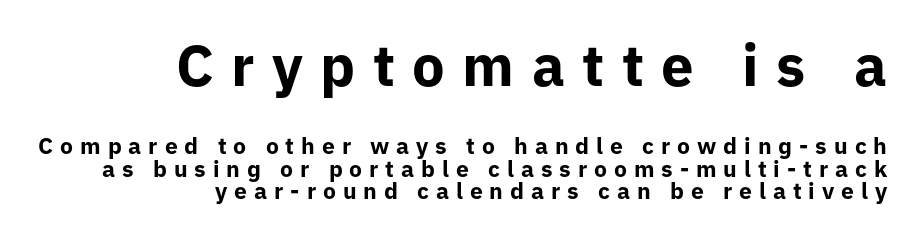
{"serif": "no", "italic": "no", "bold": "yes", "weight": "bold", "width": "normal", "stroke_contrast": "low", "x_height": "medium", "monospaced": "no", "underline": "no", "align": "right", "line_spacing": "tight", "line_spacing_ratio": 0.99, "letter_spacing": "wide", "letter_spacing_em": 0.3, "larger_block": "first", "size_ratio": 2.52, "glyph_px": 58}
